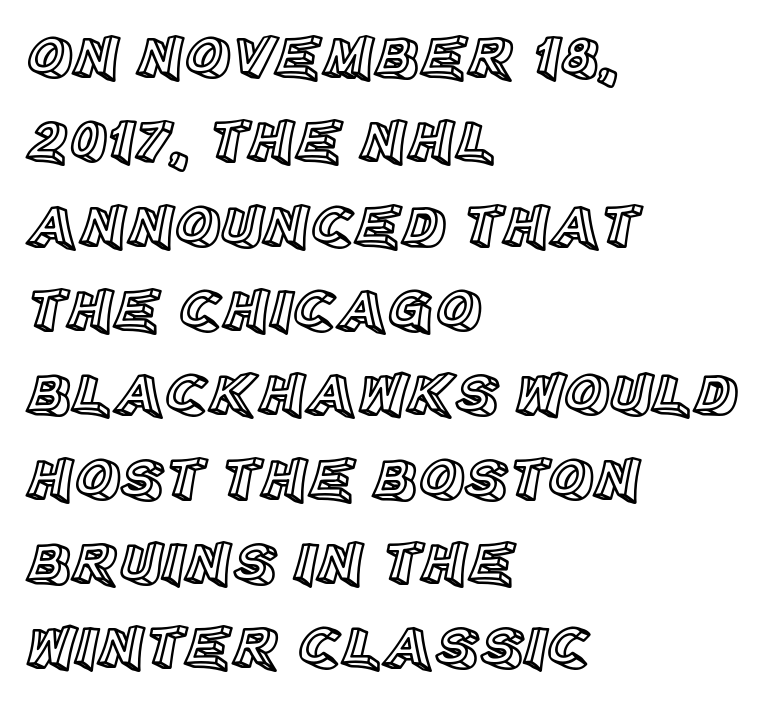
Q: Is the text italic (slanted)? A: Yes.
Q: Is the text underlined? A: No.
Q: How is the paragraph aligned? A: Left-aligned.
Q: Is the spacing between letters normal or unusually wide? A: Normal.
Q: Is the spacing between lines tight, normal or loose? A: Normal.
Q: Width (condensed, normal, or wide)? A: Normal.
Q: x-height? A: Large.
Q: Monospaced? A: No.
